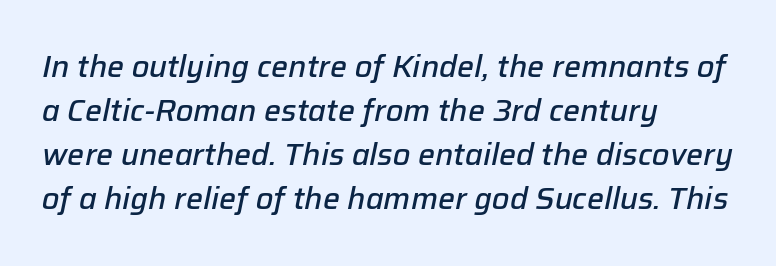
Just letters on the line, the space beneath them empty. These lines stack with their left ends in a neat column. If you drew a line through each stem, it would be angled. These lines sit exactly where default settings would place them. In terms of weight, the rendering is demibold, just under bold. Note the varied advance widths — an 'i' is clearly narrower than an 'm'.
